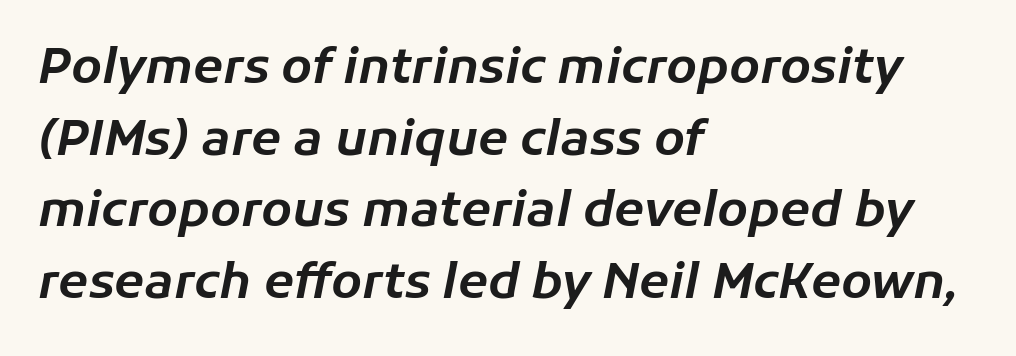
Q: Is the text italic (slanted)? A: Yes, it leans right by about 11 degrees.
Q: Is the text underlined? A: No.
Q: How is the paragraph aligned? A: Left-aligned.
Q: Is the spacing between letters normal or unusually wide? A: Normal.
Q: Is the spacing between lines tight, normal or loose? A: Normal.
Q: Width (condensed, normal, or wide)? A: Normal.
Q: Stroke contrast? A: Low.
Q: x-height? A: Medium.
Q: Monospaced? A: No.
